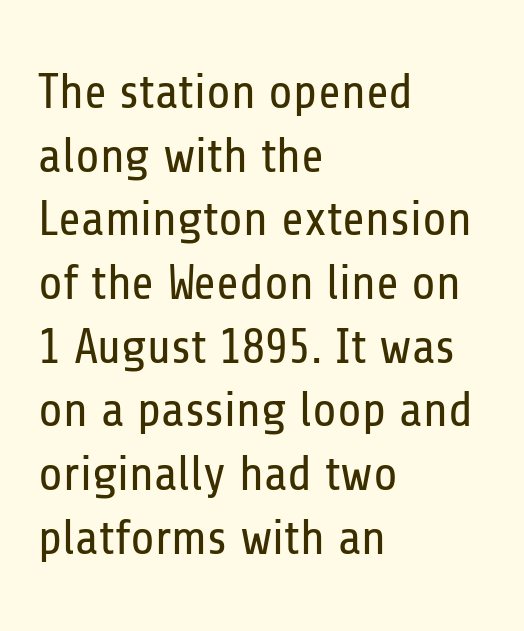
{"serif": "no", "italic": "no", "bold": "no", "weight": "regular", "width": "condensed", "stroke_contrast": "low", "x_height": "medium", "monospaced": "no", "underline": "no", "align": "left", "line_spacing": "normal", "line_spacing_ratio": 1.3, "letter_spacing": "normal", "letter_spacing_em": 0.0, "glyph_px": 49}
